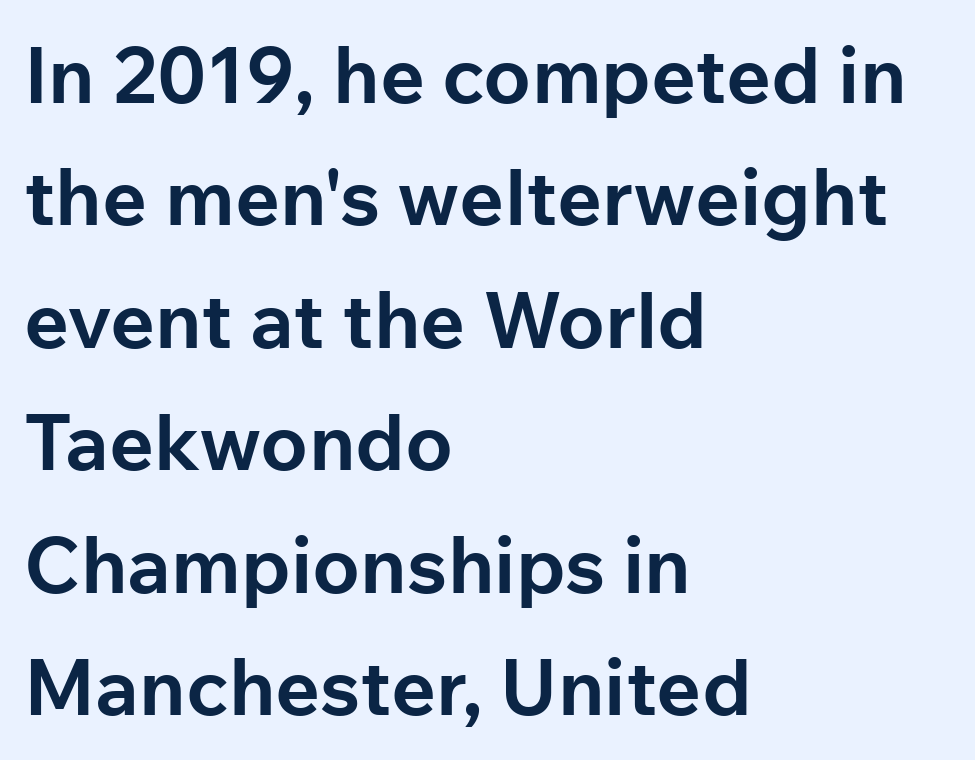
The image shows 78 px bold sans-serif type, upright; set left-aligned, normal line spacing (1.57x), normal letter spacing, not underlined; low stroke contrast and a medium x-height.
